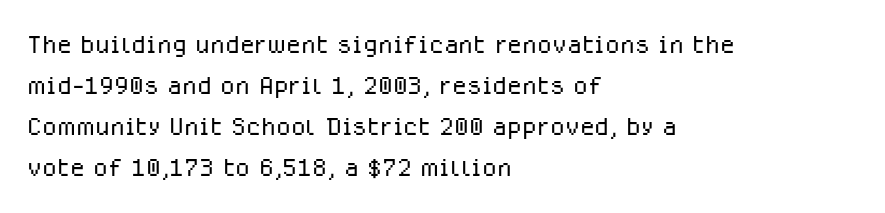
Serifs: no, the terminals of the letterforms are clean. The glyphs are unaccompanied by any horizontal stroke below them. The paragraph has a hard left edge and a soft right edge. Upright lettering throughout. These glyphs show unthickened strokes, regular width or finer.
